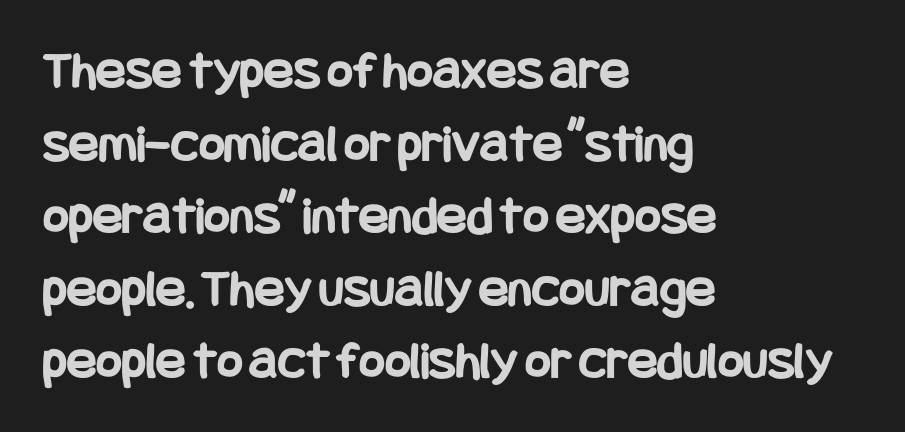
The image shows 55 px bold, condensed sans-serif type, upright; set left-aligned, normal line spacing (1.32x), normal letter spacing, not underlined; low stroke contrast and a large x-height.
